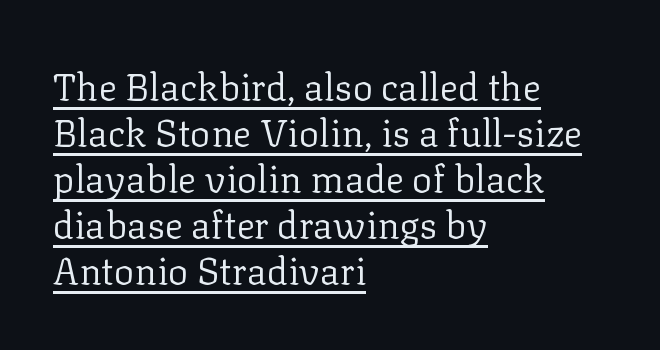
Q: Is the text bold? A: No.
Q: Is the text italic (slanted)? A: No, it is upright.
Q: Is the typeface a serif or a sans-serif typeface? A: Serif.
Q: Is the text underlined? A: Yes.
Q: How is the paragraph aligned? A: Left-aligned.
Q: Is the spacing between letters normal or unusually wide? A: Normal.
Q: Width (condensed, normal, or wide)? A: Normal.
Q: Stroke contrast? A: Low.
Q: x-height? A: Medium.
Q: Monospaced? A: No.
